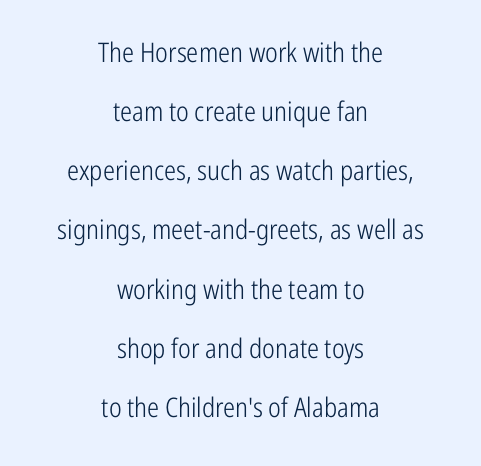
Notice the wide empty band between every row — that's loose leading. On a weight scale, this lands at 450 or below. Default kerning and tracking; the words read as compact shapes. Glance below the letters and you will spot only blank space.
